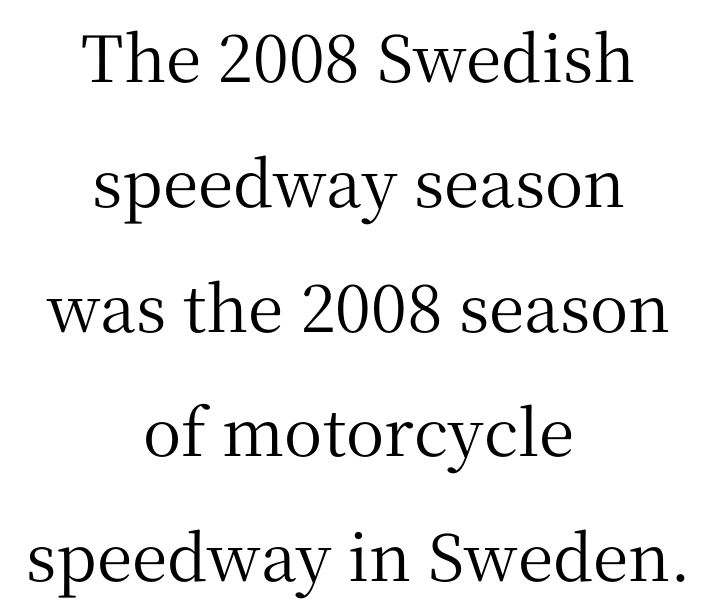
The image shows 64 px serif type, upright; set centered, loose line spacing (1.95x), normal letter spacing, not underlined; medium stroke contrast and a medium x-height.
